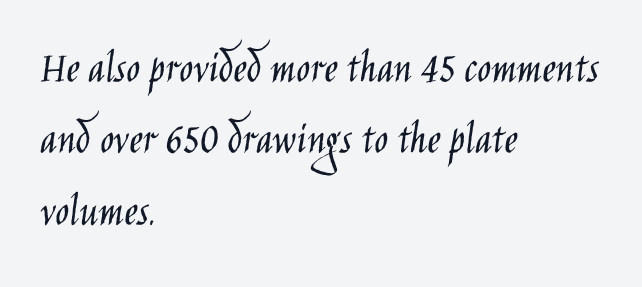
Letters have the restrained weight of plain body copy at most. In terms of leading, this rendering sits right in the middle. Type without underlining. The face used here is proportionally spaced, like ordinary book or web type. Caption: standard tracking, unaltered.
